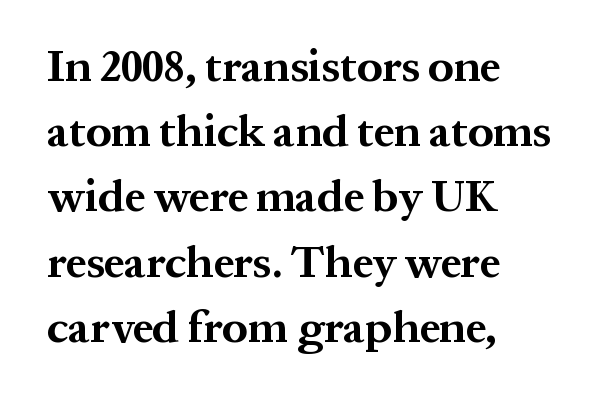
The image shows 45 px bold serif type, upright; set left-aligned, normal line spacing (1.45x), normal letter spacing, not underlined; medium stroke contrast and a medium x-height.
